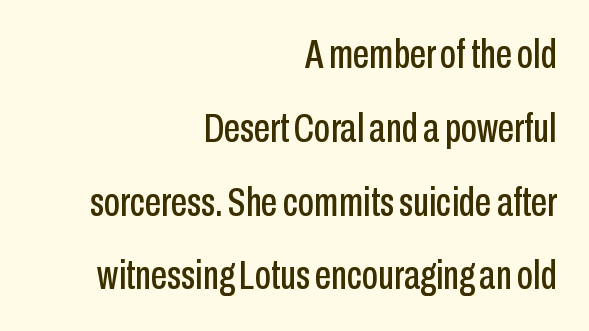
Q: Is the text italic (slanted)? A: No, it is upright.
Q: Is the typeface a serif or a sans-serif typeface? A: Sans-serif.
Q: Is the text underlined? A: No.
Q: How is the paragraph aligned? A: Right-aligned.
Q: Is the spacing between letters normal or unusually wide? A: Normal.
Q: Width (condensed, normal, or wide)? A: Condensed.
Q: Stroke contrast? A: Low.
Q: x-height? A: Medium.
Q: Monospaced? A: No.
